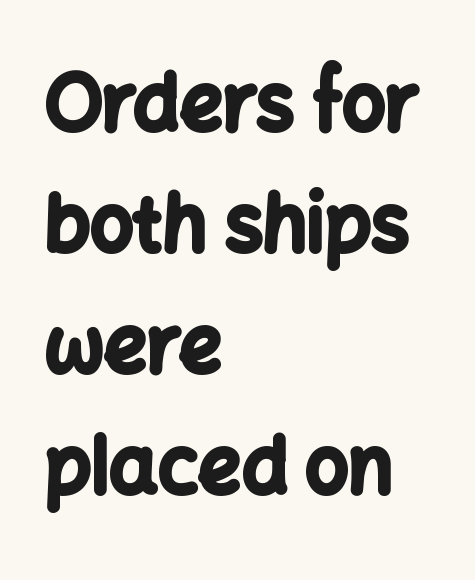
Q: Is the text bold? A: Yes.
Q: Is the text italic (slanted)? A: No, it is upright.
Q: Is the typeface a serif or a sans-serif typeface? A: Sans-serif.
Q: Is the text underlined? A: No.
Q: How is the paragraph aligned? A: Left-aligned.
Q: Is the spacing between letters normal or unusually wide? A: Normal.
Q: Is the spacing between lines tight, normal or loose? A: Normal.
Q: Width (condensed, normal, or wide)? A: Normal.
Q: Stroke contrast? A: Low.
Q: x-height? A: Medium.
Q: Monospaced? A: No.
